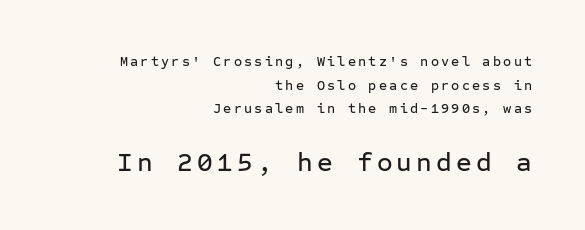
The image shows 27 px text type, upright; set right-aligned, normal line spacing (1.69x), not underlined; the second (bottom) block is 1.93x larger.
